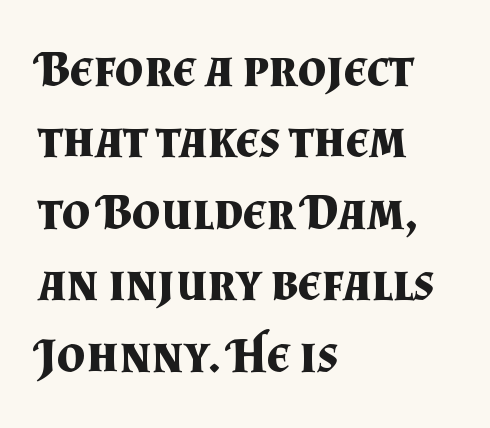
The image shows 50 px bold serif type, upright; set left-aligned, normal line spacing (1.43x), normal letter spacing, not underlined; medium stroke contrast and a small x-height.
